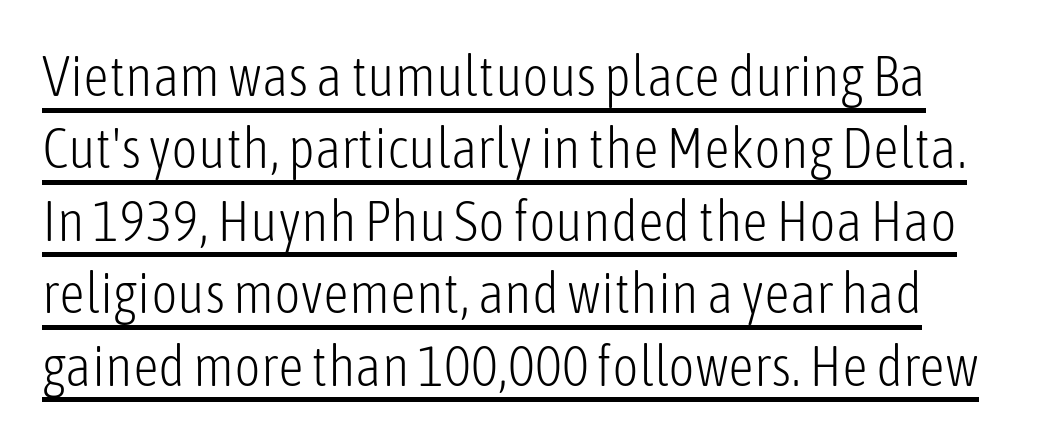
Q: Is the text bold? A: No.
Q: Is the text italic (slanted)? A: No, it is upright.
Q: Is the typeface a serif or a sans-serif typeface? A: Sans-serif.
Q: Is the text underlined? A: Yes.
Q: Is the spacing between letters normal or unusually wide? A: Normal.
Q: Is the spacing between lines tight, normal or loose? A: Normal.
Q: Width (condensed, normal, or wide)? A: Condensed.
Q: Stroke contrast? A: Low.
Q: x-height? A: Medium.
Q: Monospaced? A: No.
